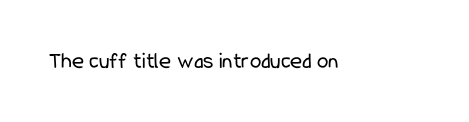
{"italic": "no", "bold": "no", "underline": "no", "letter_spacing": "normal", "letter_spacing_em": 0.0, "glyph_px": 23}
